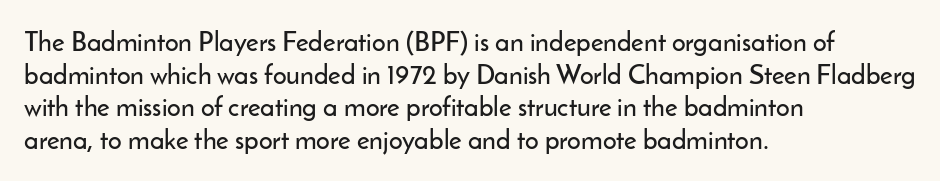
{"italic": "no", "underline": "no", "align": "left", "line_spacing_ratio": 1.21, "letter_spacing": "normal", "letter_spacing_em": 0.0, "glyph_px": 27}
